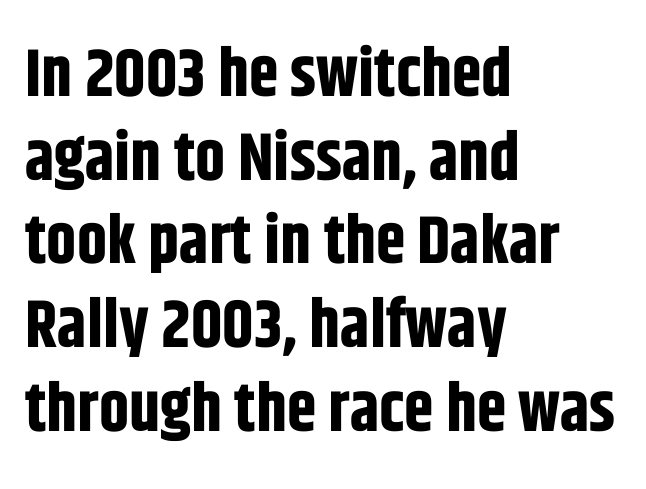
{"serif": "no", "italic": "no", "bold": "yes", "weight": "bold", "width": "condensed", "stroke_contrast": "low", "x_height": "large", "monospaced": "no", "underline": "no", "align": "left", "line_spacing": "normal", "line_spacing_ratio": 1.25, "letter_spacing": "normal", "letter_spacing_em": 0.0, "glyph_px": 67}
